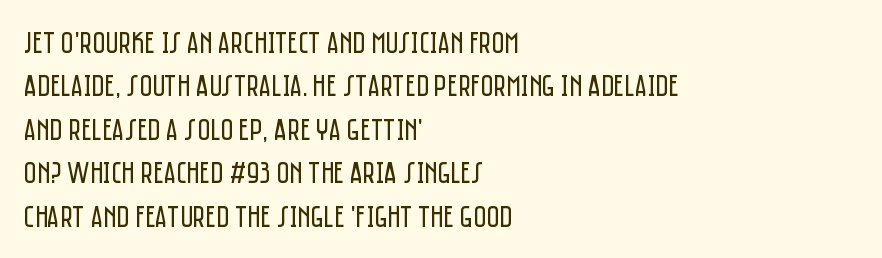
The image shows 31 px regular-weight, condensed sans-serif type, upright; set left-aligned, normal line spacing (1.4x), normal letter spacing, not underlined; low stroke contrast and a large x-height.
